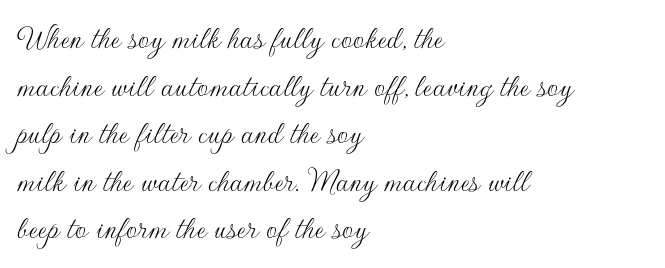
The letterforms sit at book weight or below. Normally led — the rows are evenly, conventionally spaced. Nothing unusual about the tracking: characters are spaced as the font intends. The setting favours the left margin, as ordinary paragraphs usually do. Proportional: the letters do not fall into vertical columns.
